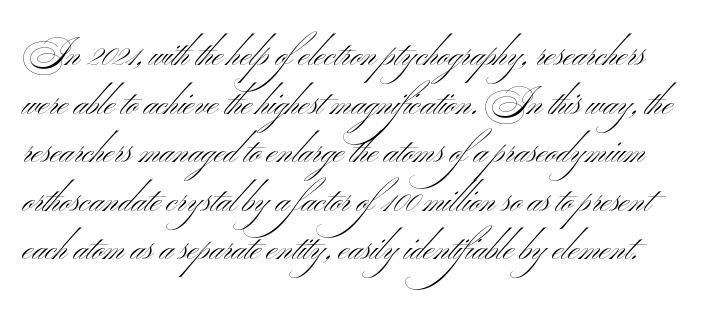
{"serif": "no", "bold": "no", "weight": "light", "width": "wide", "stroke_contrast": "medium", "x_height": "small", "monospaced": "no", "underline": "no", "line_spacing": "normal", "line_spacing_ratio": 1.35, "letter_spacing": "normal", "letter_spacing_em": 0.0, "glyph_px": 36}
